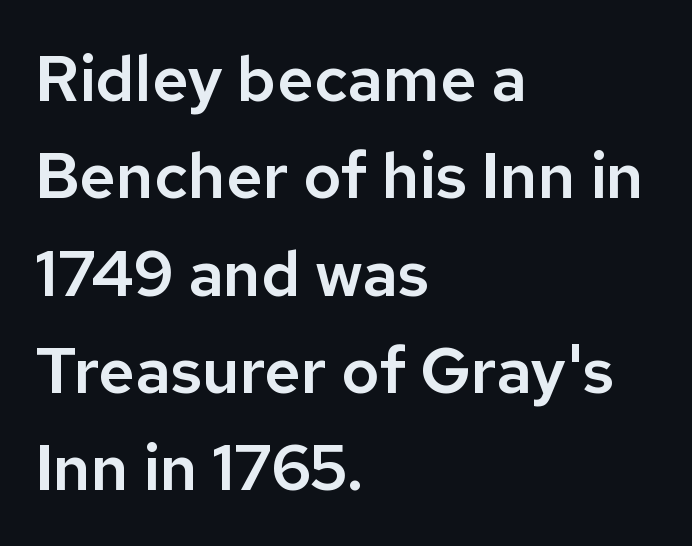
Q: Is the text italic (slanted)? A: No, it is upright.
Q: Is the typeface a serif or a sans-serif typeface? A: Sans-serif.
Q: Is the text underlined? A: No.
Q: How is the paragraph aligned? A: Left-aligned.
Q: Is the spacing between letters normal or unusually wide? A: Normal.
Q: Is the spacing between lines tight, normal or loose? A: Normal.
Q: Width (condensed, normal, or wide)? A: Normal.
Q: Stroke contrast? A: Low.
Q: x-height? A: Medium.
Q: Monospaced? A: No.
